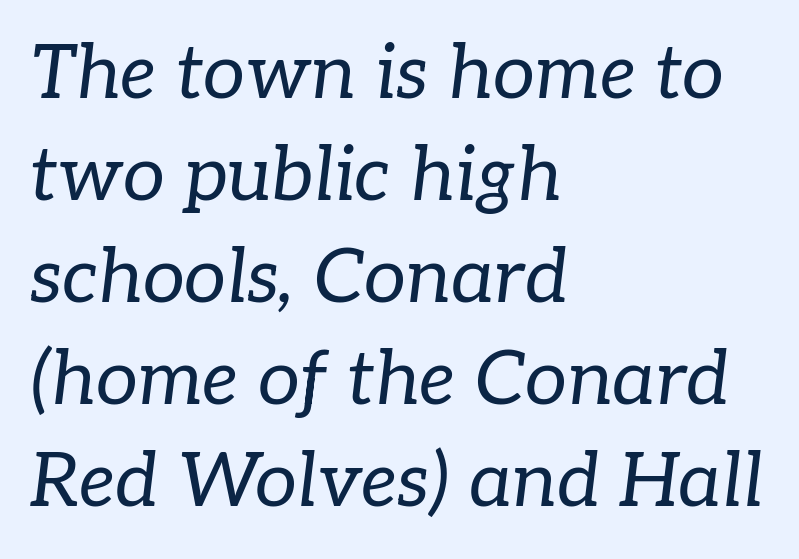
{"serif": "yes", "italic": "yes", "lean": "right", "slant_degrees": 7, "bold": "no", "weight": "regular", "width": "normal", "stroke_contrast": "low", "x_height": "medium", "monospaced": "no", "underline": "no", "align": "left", "line_spacing": "normal", "line_spacing_ratio": 1.36, "letter_spacing": "normal", "letter_spacing_em": 0.0, "glyph_px": 75}
